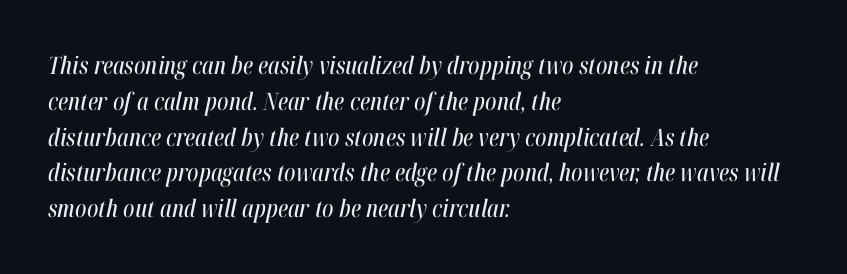
{"italic": "yes", "lean": "right", "slant_degrees": 12, "underline": "no", "align": "left", "line_spacing": "normal", "line_spacing_ratio": 1.49, "letter_spacing": "normal", "letter_spacing_em": 0.0, "glyph_px": 24}
